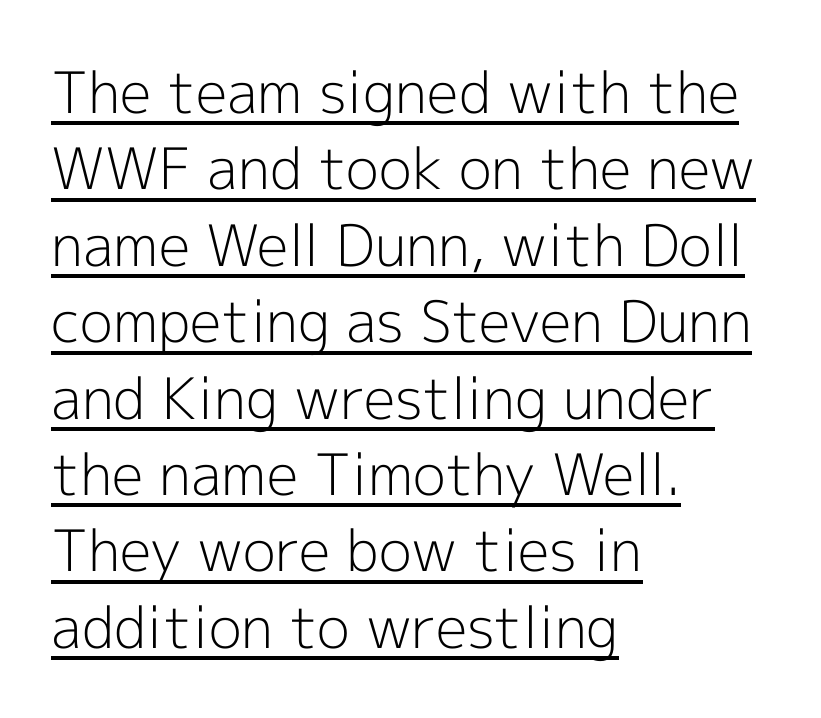
The image shows 57 px light sans-serif type, upright; set left-aligned, normal line spacing (1.34x), normal letter spacing, underlined; a medium x-height.
